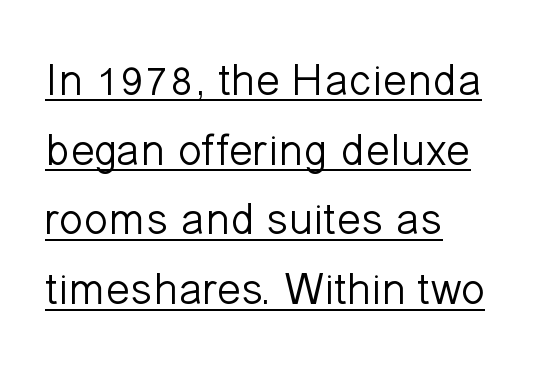
The image shows 45 px light sans-serif type, upright; set left-aligned, normal line spacing (1.55x), normal letter spacing, underlined; low stroke contrast and a medium x-height.
